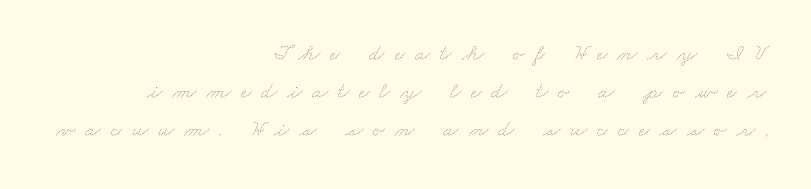
{"bold": "no", "underline": "no", "align": "right", "line_spacing": "normal", "line_spacing_ratio": 1.66, "letter_spacing": "wide", "letter_spacing_em": 0.42, "glyph_px": 23}
